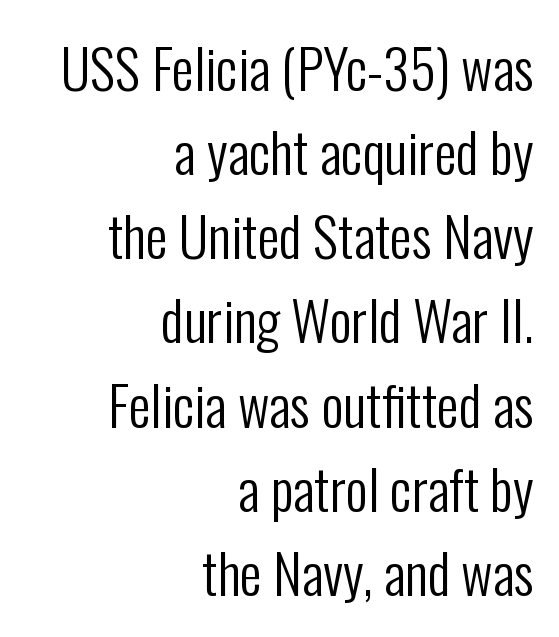
The image shows 55 px regular-weight, condensed sans-serif type, upright; set right-aligned, normal line spacing (1.53x), normal letter spacing, not underlined; low stroke contrast and a medium x-height.
